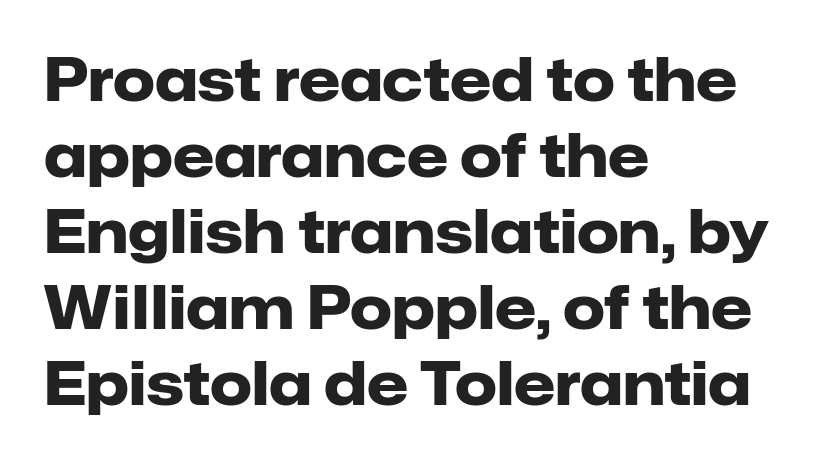
The image shows 59 px heavy sans-serif type, upright; set left-aligned, normal line spacing (1.29x), normal letter spacing, not underlined; low stroke contrast and a medium x-height.
